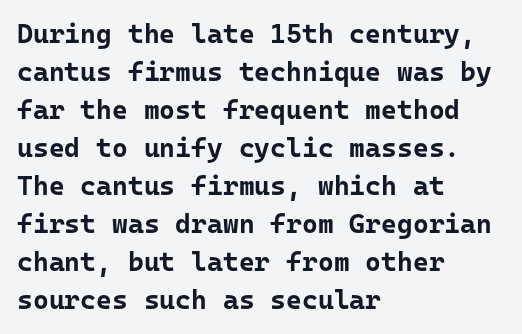
Q: Is the text bold? A: Yes.
Q: Is the text italic (slanted)? A: No, it is upright.
Q: Is the text underlined? A: No.
Q: How is the paragraph aligned? A: Left-aligned.
Q: Is the spacing between letters normal or unusually wide? A: Normal.
Q: Is the spacing between lines tight, normal or loose? A: Normal.
